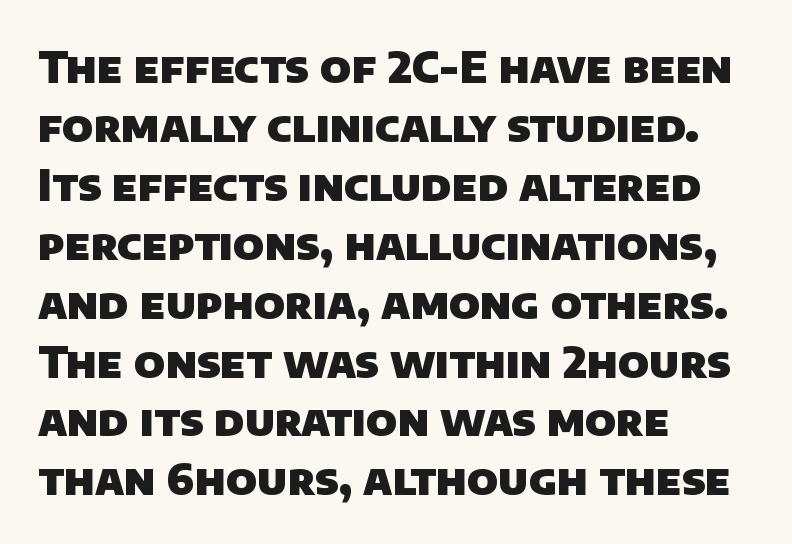
Check the space under the baseline: it is left empty. This sample uses plain, unmodified letter spacing. The face used here has the dense, thick strokes of a bold. The characters display no serif detailing; their extremities are plain. In terms of leading, this rendering sits right in the middle. Horizontal alignment here is leftward, the default for most running prose.
